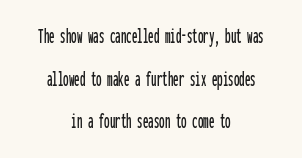
Q: Is the text italic (slanted)? A: No, it is upright.
Q: Is the text underlined? A: No.
Q: How is the paragraph aligned? A: Centered.
Q: Is the spacing between letters normal or unusually wide? A: Normal.
Q: Is the spacing between lines tight, normal or loose? A: Loose.
